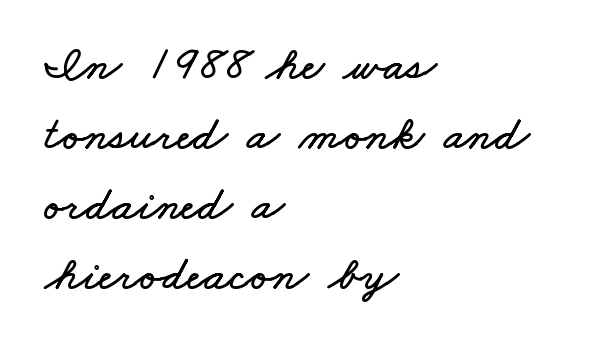
{"width": "wide", "stroke_contrast": "low", "x_height": "small", "monospaced": "no", "underline": "no", "align": "left", "line_spacing": "normal", "line_spacing_ratio": 1.46, "letter_spacing": "normal", "letter_spacing_em": 0.0, "glyph_px": 48}
